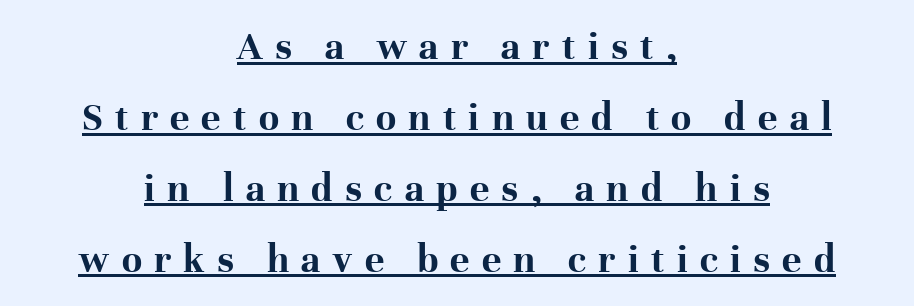
Q: Is the text bold? A: Yes.
Q: Is the text italic (slanted)? A: No, it is upright.
Q: Is the typeface a serif or a sans-serif typeface? A: Serif.
Q: Is the text underlined? A: Yes.
Q: How is the paragraph aligned? A: Centered.
Q: Is the spacing between letters normal or unusually wide? A: Unusually wide.
Q: Width (condensed, normal, or wide)? A: Normal.
Q: Stroke contrast? A: High.
Q: x-height? A: Medium.
Q: Monospaced? A: No.
